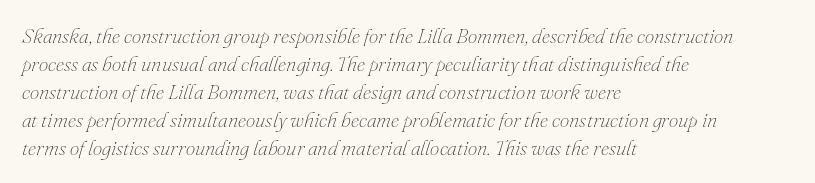
Vertical spacing — default. On a weight scale, this lands at 450 or below. Alignment: flush left. Looking at the ascenders, they clearly lean. Just letters on the line, the space beneath them empty.
